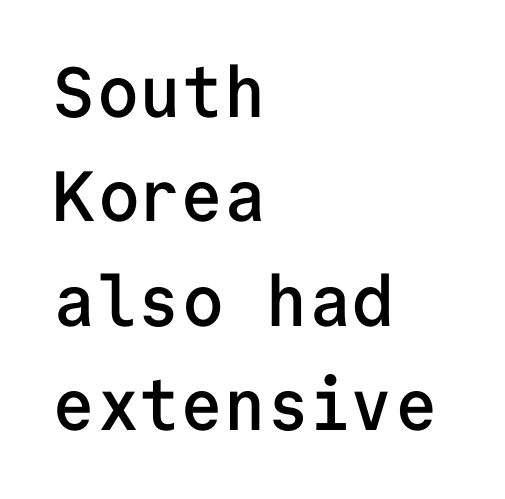
Typographically, this falls in the sans-serif category. Underline: absent. The rendering uses a moderate line-height, typical for paragraphs. Unlike italic type, these characters show no tilt at all. Fixed-width glyphs throughout — classic coding-font behaviour. Each glyph is drawn with semibold strokes, heavier than normal yet not fully bold.
